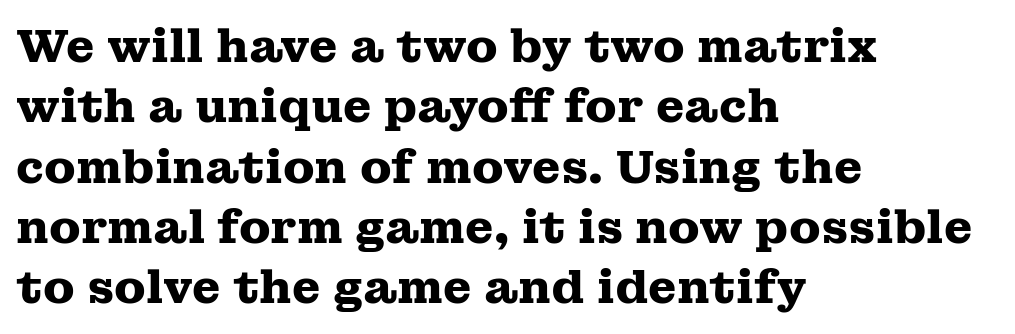
{"serif": "yes", "italic": "no", "bold": "yes", "weight": "heavy", "width": "wide", "stroke_contrast": "medium", "x_height": "medium", "monospaced": "no", "underline": "no", "align": "left", "line_spacing": "normal", "line_spacing_ratio": 1.31, "letter_spacing": "normal", "letter_spacing_em": 0.0, "glyph_px": 46}
